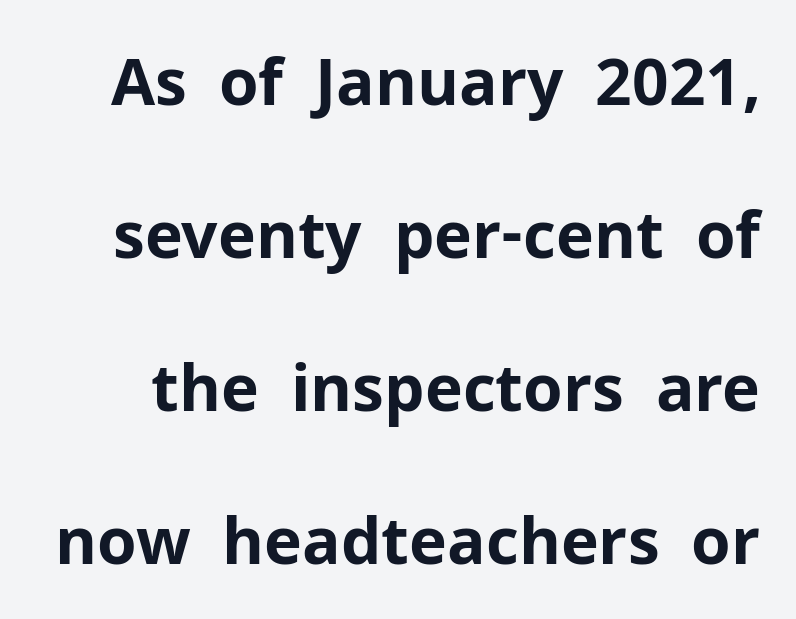
{"serif": "no", "italic": "no", "bold": "yes", "weight": "bold", "width": "normal", "stroke_contrast": "low", "x_height": "medium", "monospaced": "no", "underline": "no", "line_spacing": "loose", "line_spacing_ratio": 2.39, "letter_spacing": "normal", "letter_spacing_em": 0.0, "glyph_px": 64}
